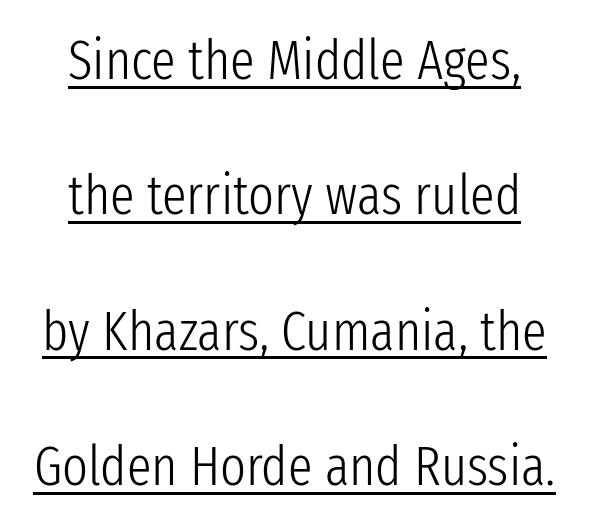
Here the designer chose a conventional face with non-uniform glyph widths. How are the letters spaced? Ordinarily, with no added tracking. The passage is arranged like a title page — every line centered. The characters are drawn with everyday or finer stroke widths. The rendering shows plain stroke endings on the letterforms — a sans-serif design.
